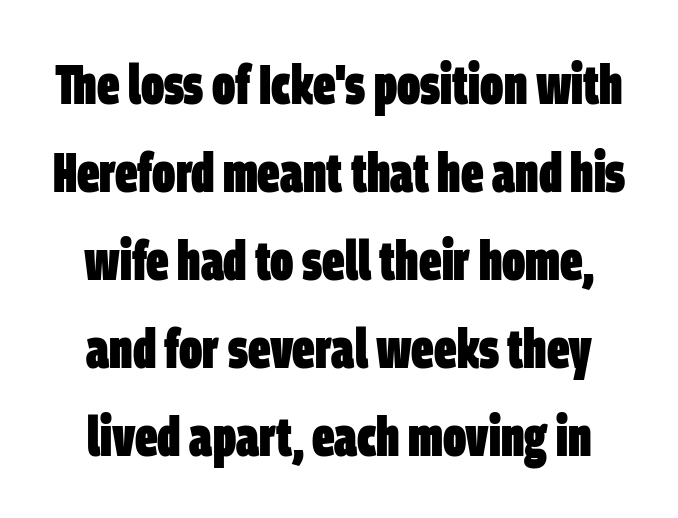
Q: Is the text bold? A: Yes.
Q: Is the typeface a serif or a sans-serif typeface? A: Sans-serif.
Q: Is the text underlined? A: No.
Q: Is the spacing between letters normal or unusually wide? A: Normal.
Q: Is the spacing between lines tight, normal or loose? A: Normal.
Q: Width (condensed, normal, or wide)? A: Condensed.
Q: Stroke contrast? A: Low.
Q: x-height? A: Large.
Q: Monospaced? A: No.
